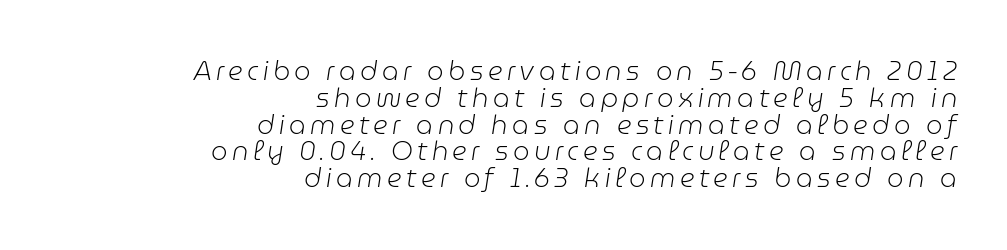
The image shows 26 px text type, italic (leaning right); set right-aligned, tight line spacing (1.03x), not underlined.
